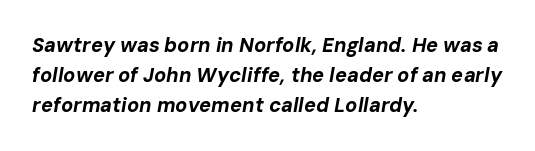
{"italic": "yes", "lean": "right", "slant_degrees": 10, "bold": "yes", "underline": "no", "align": "left", "line_spacing": "normal", "line_spacing_ratio": 1.49, "letter_spacing": "normal", "letter_spacing_em": 0.0, "glyph_px": 20}
